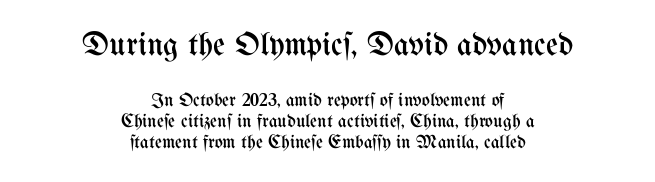
The image shows 33 px regular-weight, condensed type, upright; set centered, tight line spacing (1.09x), normal letter spacing, not underlined; the first (top) block is 1.74x larger; medium stroke contrast and a medium x-height.
